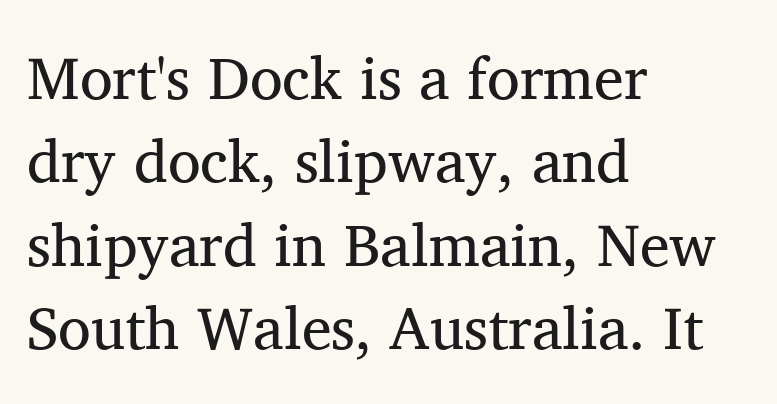
Q: Is the text bold? A: No.
Q: Is the text italic (slanted)? A: No, it is upright.
Q: Is the typeface a serif or a sans-serif typeface? A: Serif.
Q: Is the text underlined? A: No.
Q: How is the paragraph aligned? A: Left-aligned.
Q: Is the spacing between letters normal or unusually wide? A: Normal.
Q: Is the spacing between lines tight, normal or loose? A: Normal.
Q: Width (condensed, normal, or wide)? A: Normal.
Q: Stroke contrast? A: Medium.
Q: x-height? A: Medium.
Q: Monospaced? A: No.
